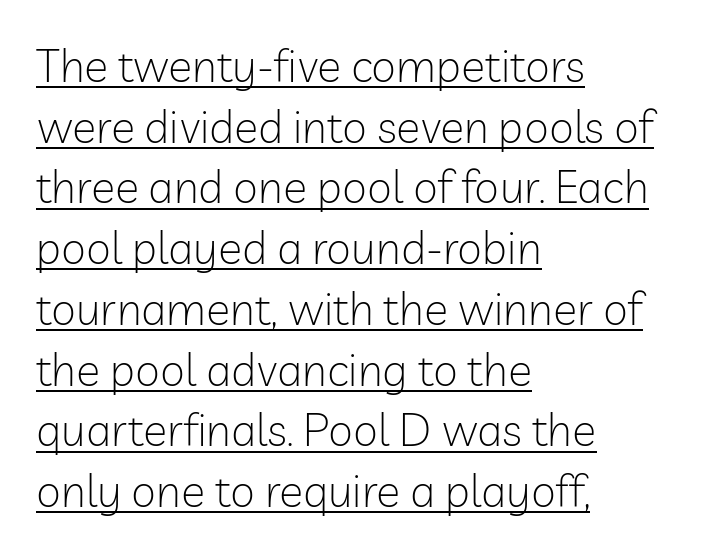
Q: Is the text bold? A: No.
Q: Is the text italic (slanted)? A: No, it is upright.
Q: Is the typeface a serif or a sans-serif typeface? A: Sans-serif.
Q: Is the text underlined? A: Yes.
Q: How is the paragraph aligned? A: Left-aligned.
Q: Is the spacing between letters normal or unusually wide? A: Normal.
Q: Is the spacing between lines tight, normal or loose? A: Normal.
Q: Width (condensed, normal, or wide)? A: Normal.
Q: Stroke contrast? A: Low.
Q: x-height? A: Medium.
Q: Monospaced? A: No.
